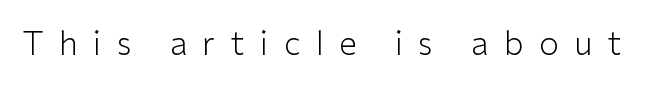
{"serif": "no", "italic": "no", "bold": "no", "weight": "light", "width": "normal", "stroke_contrast": "low", "x_height": "medium", "monospaced": "no", "underline": "no", "letter_spacing": "wide", "letter_spacing_em": 0.49, "glyph_px": 32}
